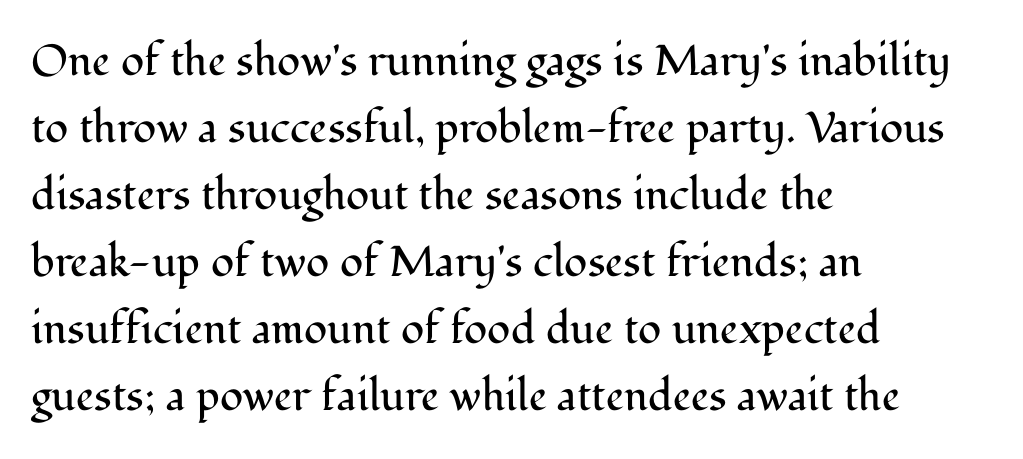
The image shows 43 px regular-weight serif type, upright; set left-aligned, normal line spacing (1.56x), normal letter spacing, not underlined; medium stroke contrast and a medium x-height.
